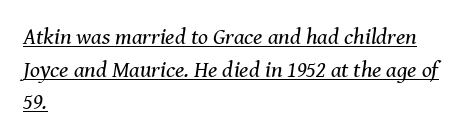
{"italic": "yes", "lean": "right", "slant_degrees": 8, "bold": "no", "underline": "yes", "align": "left", "line_spacing": "normal", "line_spacing_ratio": 1.42, "letter_spacing": "normal", "letter_spacing_em": 0.0, "glyph_px": 23}
